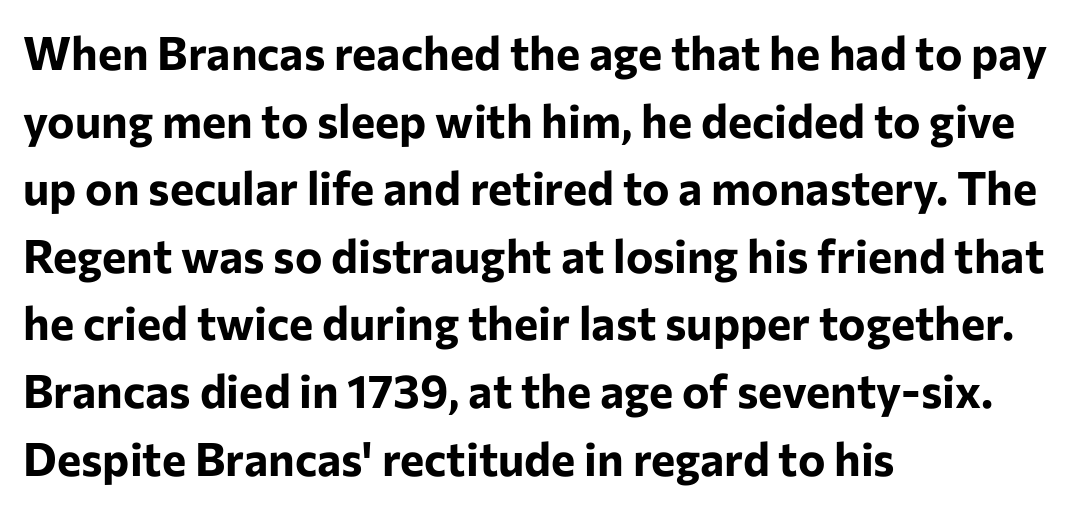
{"serif": "no", "italic": "no", "bold": "yes", "weight": "bold", "width": "normal", "stroke_contrast": "low", "x_height": "medium", "monospaced": "no", "underline": "no", "align": "left", "line_spacing": "normal", "line_spacing_ratio": 1.47, "letter_spacing": "normal", "letter_spacing_em": 0.0, "glyph_px": 46}
